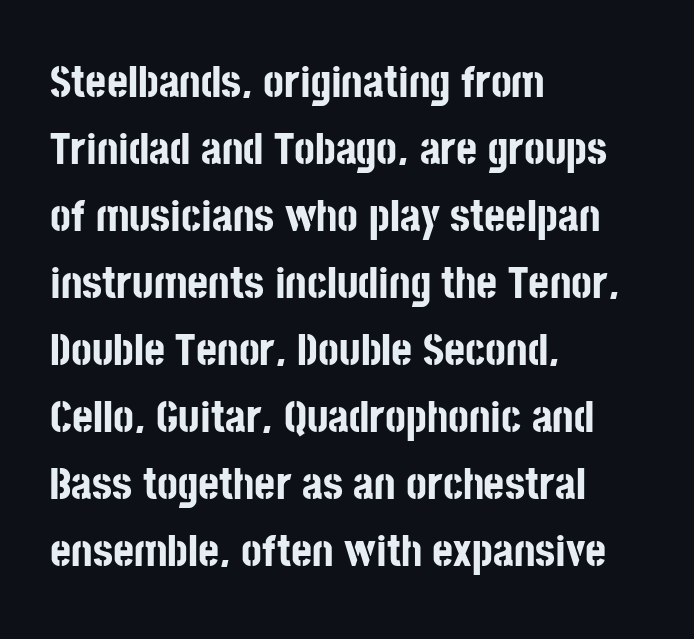
{"serif": "no", "italic": "no", "bold": "yes", "weight": "bold", "width": "condensed", "stroke_contrast": "low", "x_height": "large", "monospaced": "no", "underline": "no", "align": "left", "line_spacing": "normal", "line_spacing_ratio": 1.49, "letter_spacing": "normal", "letter_spacing_em": 0.0, "glyph_px": 45}
